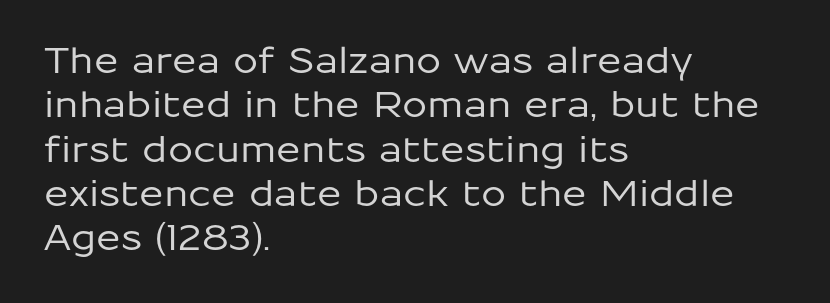
The image shows 36 px sans-serif type, upright; set left-aligned, line spacing 1.23x, normal letter spacing, not underlined; low stroke contrast and a medium x-height.
